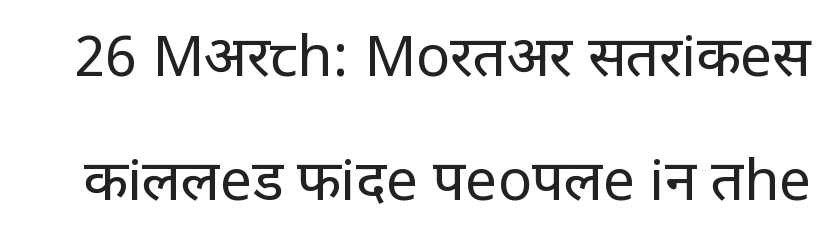
The image shows 57 px regular-weight, condensed sans-serif type, upright; set loose line spacing (2.17x), normal letter spacing, not underlined; low stroke contrast and a large x-height.
